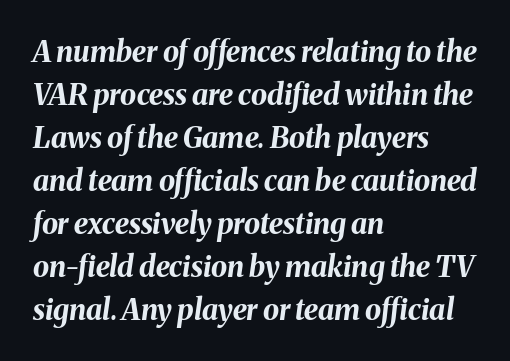
{"italic": "yes", "lean": "right", "slant_degrees": 8, "bold": "yes", "weight": "bold", "width": "normal", "stroke_contrast": "medium", "x_height": "medium", "monospaced": "no", "underline": "no", "align": "left", "line_spacing": "normal", "line_spacing_ratio": 1.48, "letter_spacing": "normal", "letter_spacing_em": 0.0, "glyph_px": 29}
